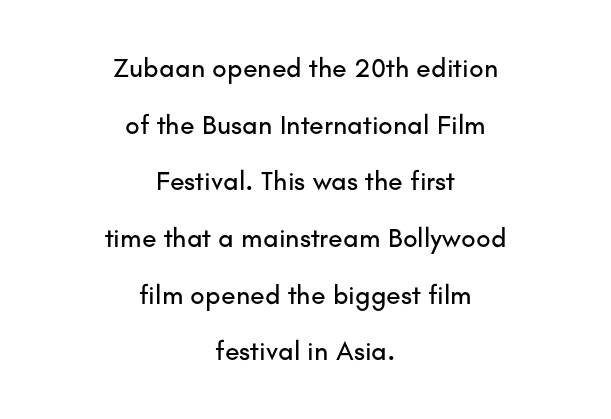
Q: Is the text italic (slanted)? A: No, it is upright.
Q: Is the text underlined? A: No.
Q: How is the paragraph aligned? A: Centered.
Q: Is the spacing between letters normal or unusually wide? A: Normal.
Q: Is the spacing between lines tight, normal or loose? A: Loose.
